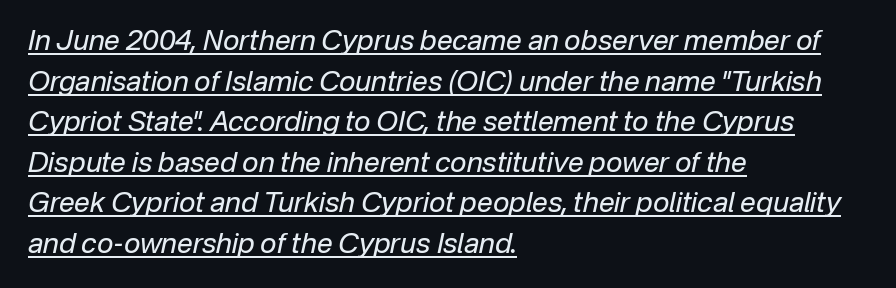
{"italic": "yes", "lean": "right", "slant_degrees": 12, "bold": "no", "weight": "regular", "width": "normal", "stroke_contrast": "low", "x_height": "medium", "monospaced": "no", "underline": "yes", "align": "left", "line_spacing": "normal", "line_spacing_ratio": 1.45, "letter_spacing": "normal", "letter_spacing_em": 0.0, "glyph_px": 28}
